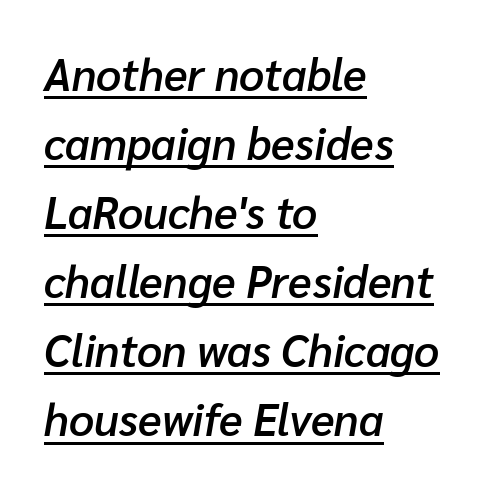
The image shows 44 px semibold type, italic (leaning right); set left-aligned, normal line spacing (1.57x), normal letter spacing, underlined; low stroke contrast and a medium x-height.
